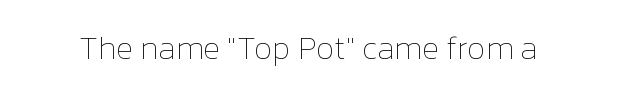
Characters remain perfectly vertical along every line. No chunkiness to these letters — they're not bold. You could not count columns in this text — the font is proportionally spaced. The gap between lines stays unmarked. This sample uses plain, unmodified letter spacing.
